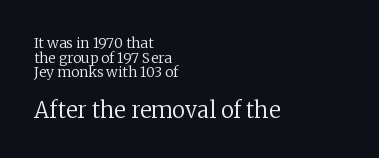
Ascenders rise straight up at ninety degrees. Horizontal bands of white between lines are thin slivers. Letter spacing: default. The more generous point size was reserved for the lower chunk. A light-to-regular cut is what we see here. The strip under each line holds only bare page.
